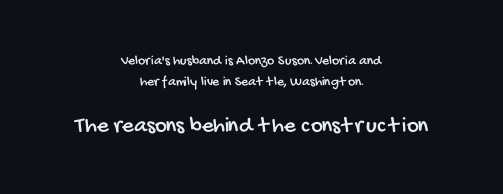
{"underline": "no", "align": "center", "line_spacing": "normal", "line_spacing_ratio": 1.48, "letter_spacing": "normal", "letter_spacing_em": 0.0, "larger_block": "second", "size_ratio": 1.64, "glyph_px": 23}
